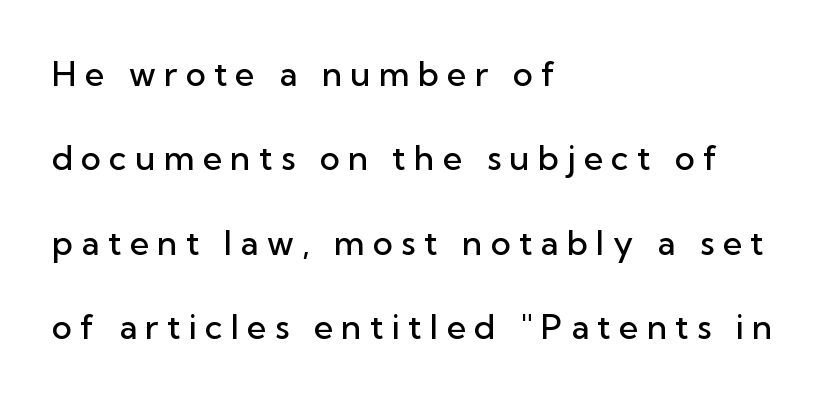
Q: Is the text bold? A: Semi-bold.
Q: Is the text italic (slanted)? A: No, it is upright.
Q: Is the typeface a serif or a sans-serif typeface? A: Sans-serif.
Q: Is the text underlined? A: No.
Q: How is the paragraph aligned? A: Left-aligned.
Q: Is the spacing between letters normal or unusually wide? A: Unusually wide.
Q: Is the spacing between lines tight, normal or loose? A: Loose.
Q: Width (condensed, normal, or wide)? A: Normal.
Q: Stroke contrast? A: Low.
Q: x-height? A: Medium.
Q: Monospaced? A: No.
